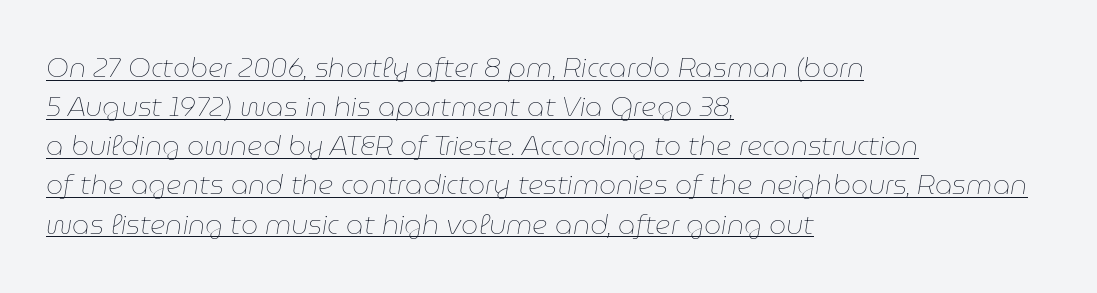
This is underlined copy, the kind a proofreader might mark for attention. Between one letter and the next there's only the usual sliver of space. Leading: standard. Stroke mass is kept to a normal reading level or below. Slant detected: the letters are inclined.
